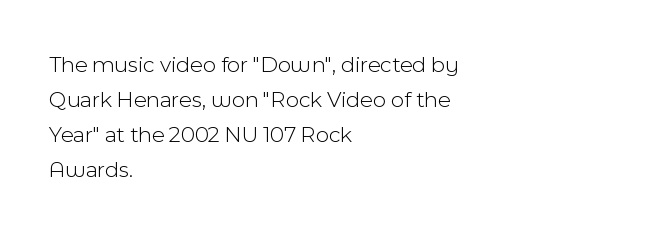
The image shows 23 px text type, upright; set left-aligned, normal line spacing (1.52x), normal letter spacing, not underlined.
